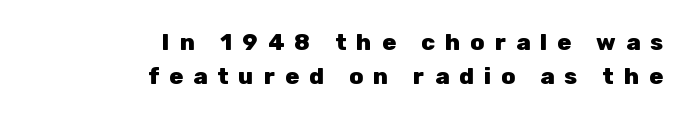
A dark, heavy texture on the line: the type is bold. Baseline-to-baseline distance is the conventional proportion of letter height. Every stem runs plumb, perpendicular to the baseline. Each word looks stretched out because of the extra space between its letters. Line ends are locked; line starts wander. The gap between lines stays unmarked.
